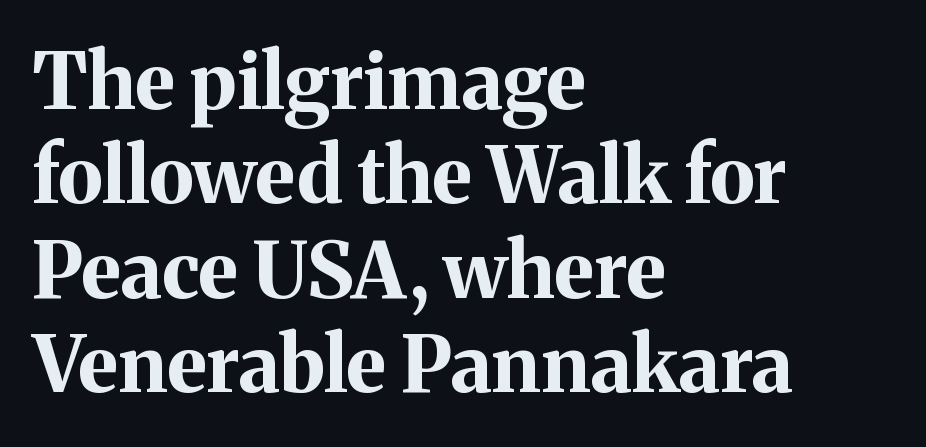
The image shows 78 px bold serif type, upright; set left-aligned, line spacing 1.21x, normal letter spacing, not underlined; medium stroke contrast and a medium x-height.
